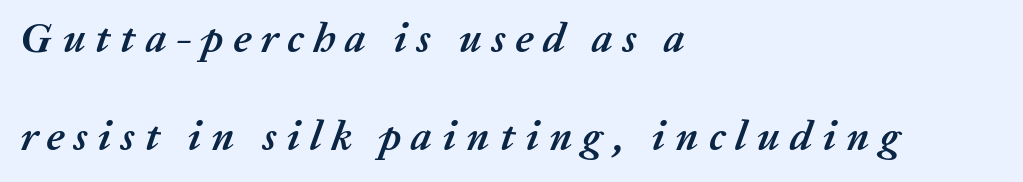
The lettering tilts uniformly, giving the passage an italic look. The face used here is proportionally spaced, like ordinary book or web type. Regarding leading, the lines here are spaced well apart. Summary of weight: heavy, a full bold. Characters follow at a spacing far wider than the type designer built in.
